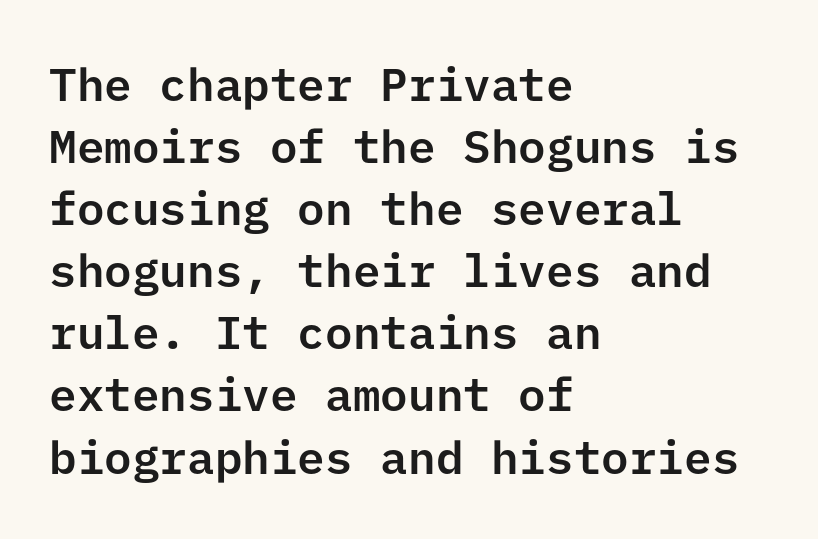
Is there much room between lines? A standard amount, neither cramped nor airy. Glance below the letters and you will spot only blank space. Line starts are locked; line ends wander. Compared with typical body copy, the letter spacing here is the same. Observe the absence of serifs on each vertical stroke in this sample.
